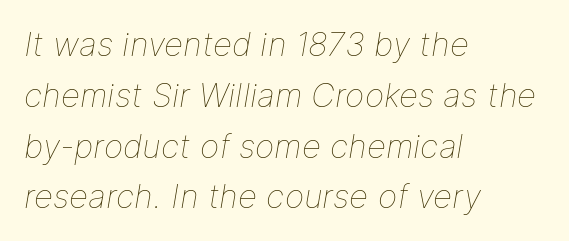
The image shows 33 px thin type, italic (leaning right); set left-aligned, normal line spacing (1.54x), normal letter spacing, not underlined; low stroke contrast and a medium x-height.
